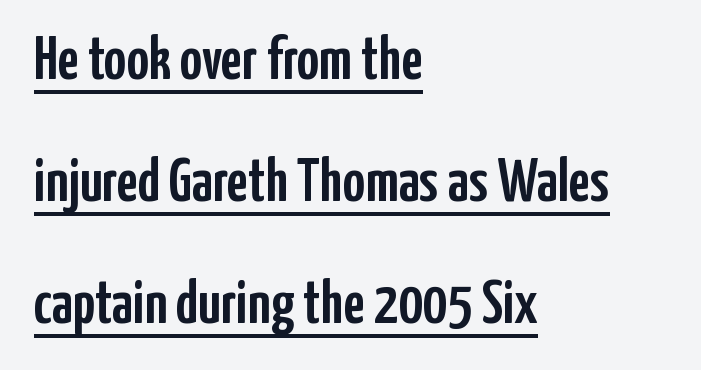
Q: Is the text italic (slanted)? A: No, it is upright.
Q: Is the typeface a serif or a sans-serif typeface? A: Sans-serif.
Q: Is the text underlined? A: Yes.
Q: How is the paragraph aligned? A: Left-aligned.
Q: Is the spacing between letters normal or unusually wide? A: Normal.
Q: Is the spacing between lines tight, normal or loose? A: Loose.
Q: Width (condensed, normal, or wide)? A: Condensed.
Q: Stroke contrast? A: Low.
Q: x-height? A: Medium.
Q: Monospaced? A: No.
